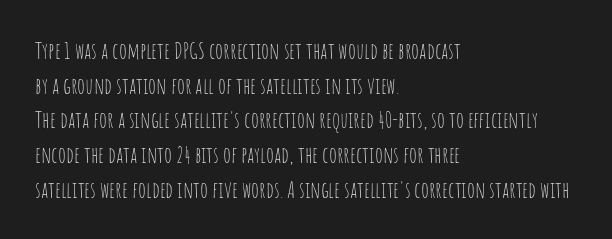
{"italic": "no", "bold": "no", "underline": "no", "align": "left", "line_spacing": "normal", "line_spacing_ratio": 1.51, "letter_spacing": "normal", "letter_spacing_em": 0.0, "glyph_px": 23}
